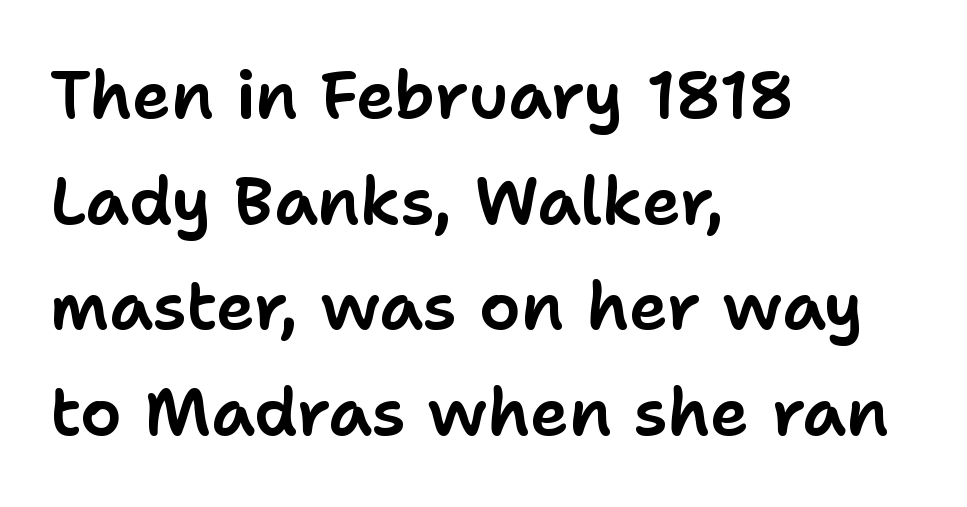
The image shows 66 px sans-serif type, upright; set left-aligned, normal line spacing (1.6x), normal letter spacing, not underlined; low stroke contrast and a medium x-height.
